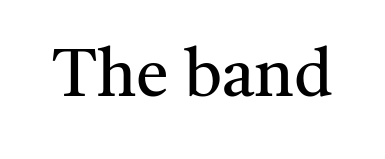
The letters advance in unequal steps, a hallmark of proportional type. The line texture is even and compact thanks to regular tracking. This rendering employs a face with finishing strokes, i.e., a serif. On a weight scale, this lands at 450 or below.
